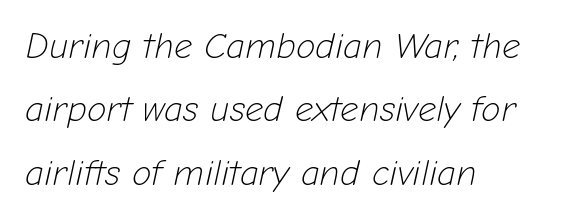
Which margin do the lines hug? The left one — the right edge is uneven. Beneath every word, the page is bare. The typeface has the unassuming heft of standard copy or less. It's the slanting kind of type. You could not count columns in this text — the font is proportionally spaced.
